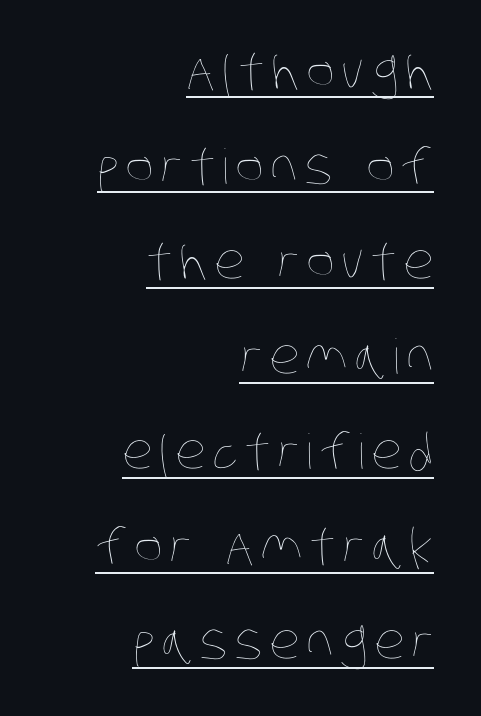
The image shows 48 px thin, condensed type; set right-aligned, loose line spacing (1.98x), underlined; low stroke contrast and a large x-height.
